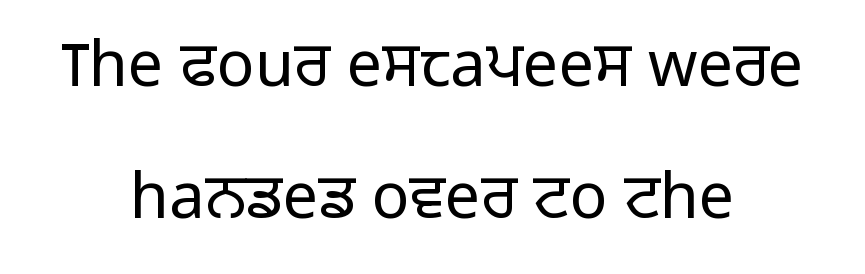
The image shows 63 px light sans-serif type, upright; set centered, loose line spacing (2.1x), normal letter spacing, not underlined; low stroke contrast and a medium x-height.
